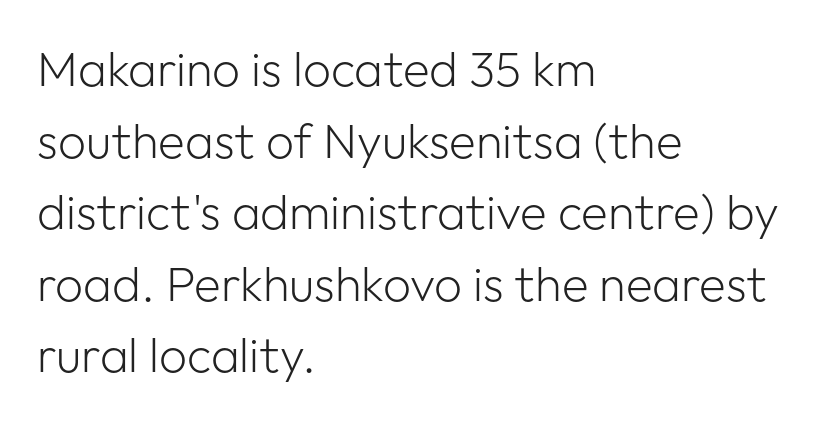
Q: Is the text bold? A: No.
Q: Is the text italic (slanted)? A: No, it is upright.
Q: Is the typeface a serif or a sans-serif typeface? A: Sans-serif.
Q: Is the text underlined? A: No.
Q: How is the paragraph aligned? A: Left-aligned.
Q: Is the spacing between letters normal or unusually wide? A: Normal.
Q: Is the spacing between lines tight, normal or loose? A: Normal.
Q: Width (condensed, normal, or wide)? A: Normal.
Q: Stroke contrast? A: Low.
Q: x-height? A: Medium.
Q: Monospaced? A: No.
